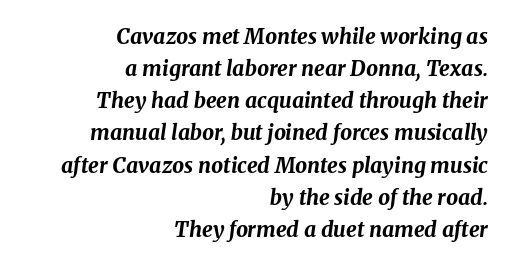
Q: Is the text bold? A: Yes.
Q: Is the text italic (slanted)? A: Yes, it leans right by about 8 degrees.
Q: Is the text underlined? A: No.
Q: How is the paragraph aligned? A: Right-aligned.
Q: Is the spacing between letters normal or unusually wide? A: Normal.
Q: Is the spacing between lines tight, normal or loose? A: Normal.
